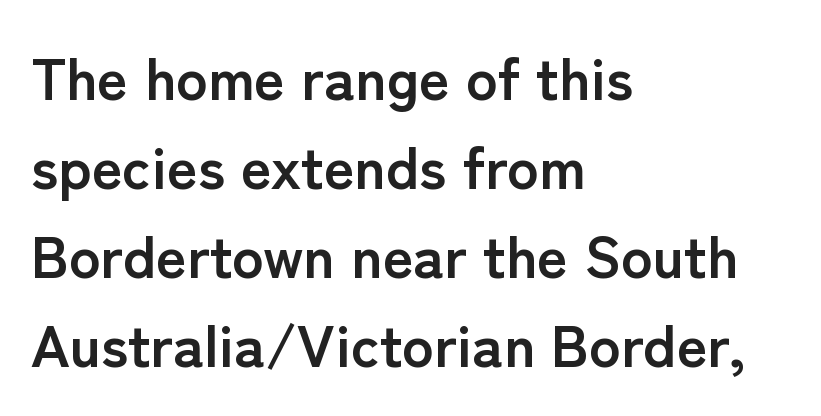
{"serif": "no", "italic": "no", "bold": "yes", "weight": "semibold", "width": "normal", "stroke_contrast": "low", "x_height": "medium", "monospaced": "no", "underline": "no", "align": "left", "line_spacing": "normal", "line_spacing_ratio": 1.51, "letter_spacing": "normal", "letter_spacing_em": 0.0, "glyph_px": 59}
